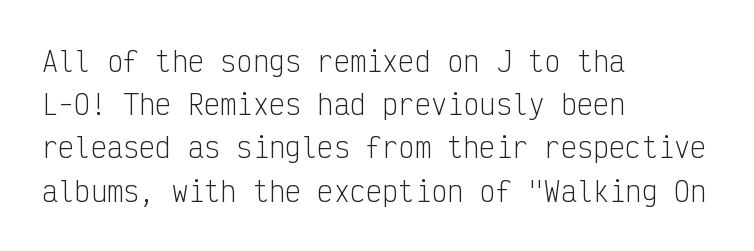
{"italic": "no", "bold": "no", "underline": "no", "align": "left", "line_spacing": "normal", "line_spacing_ratio": 1.6, "letter_spacing": "normal", "letter_spacing_em": 0.0, "glyph_px": 27}
